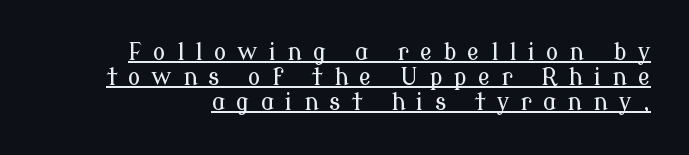
The image shows 23 px text type, upright; set tight line spacing (1.08x), unusually wide letter spacing (+0.48 em), underlined.
